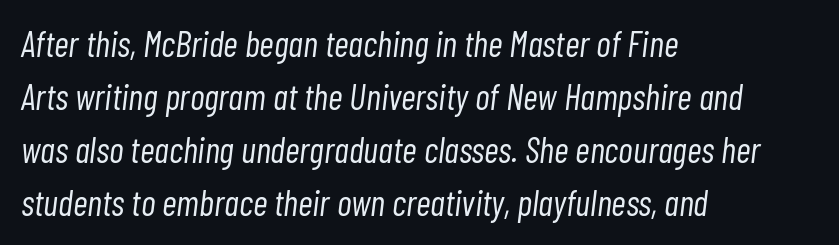
{"italic": "yes", "lean": "right", "slant_degrees": 7, "bold": "no", "weight": "light", "width": "condensed", "stroke_contrast": "low", "x_height": "medium", "monospaced": "no", "underline": "no", "align": "left", "line_spacing": "normal", "line_spacing_ratio": 1.47, "letter_spacing": "normal", "letter_spacing_em": 0.0, "glyph_px": 36}
